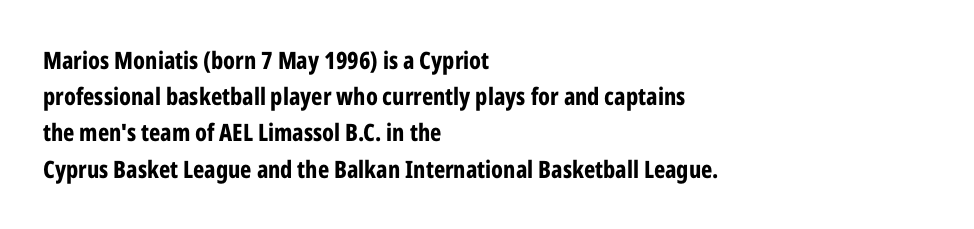
The vertical gap from one line to the next is medium. In terms of posture, this sample is upright. Look at the stroke-to-counter ratio: heavy, a bold. Clear beneath every line of the passage. Casual observation: everything's shoved over to the left. You could call the tracking neutral — neither tight nor loose.
